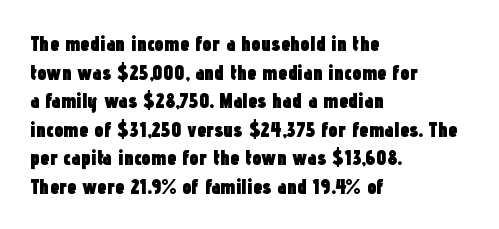
{"italic": "no", "bold": "yes", "underline": "no", "align": "left", "line_spacing": "normal", "line_spacing_ratio": 1.36, "letter_spacing": "normal", "letter_spacing_em": 0.0, "glyph_px": 21}
